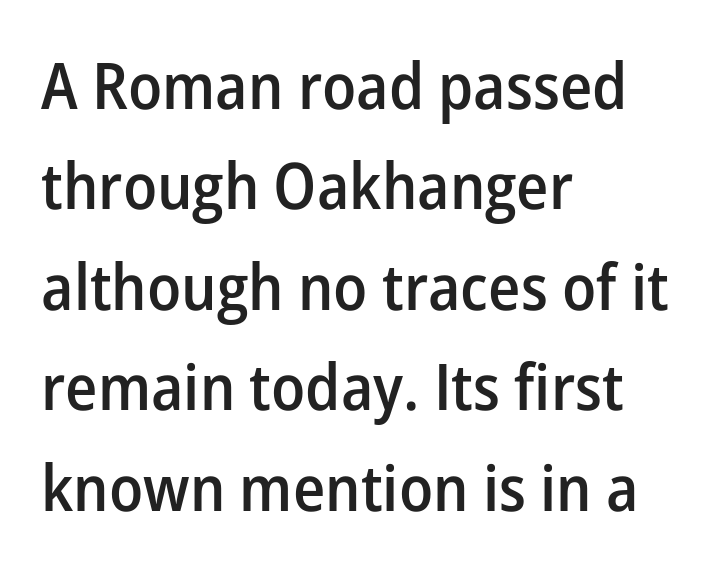
Q: Is the text bold? A: Semi-bold.
Q: Is the text italic (slanted)? A: No, it is upright.
Q: Is the typeface a serif or a sans-serif typeface? A: Sans-serif.
Q: Is the text underlined? A: No.
Q: How is the paragraph aligned? A: Left-aligned.
Q: Is the spacing between letters normal or unusually wide? A: Normal.
Q: Is the spacing between lines tight, normal or loose? A: Normal.
Q: Width (condensed, normal, or wide)? A: Normal.
Q: Stroke contrast? A: Low.
Q: x-height? A: Medium.
Q: Monospaced? A: No.
